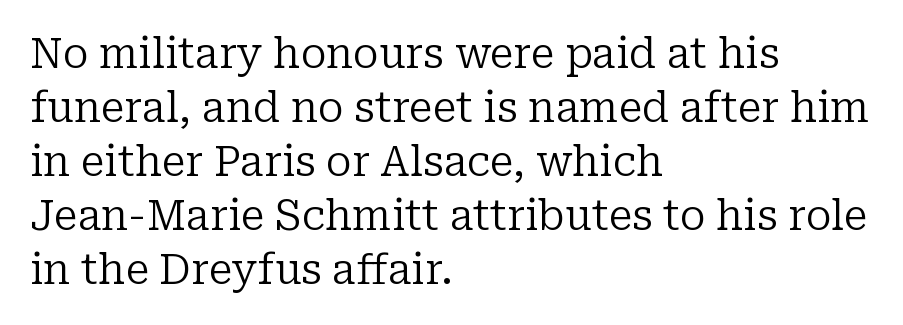
{"serif": "yes", "italic": "no", "bold": "no", "weight": "regular", "width": "normal", "stroke_contrast": "low", "x_height": "medium", "monospaced": "no", "underline": "no", "align": "left", "line_spacing": "normal", "line_spacing_ratio": 1.32, "letter_spacing": "normal", "letter_spacing_em": 0.0, "glyph_px": 41}
